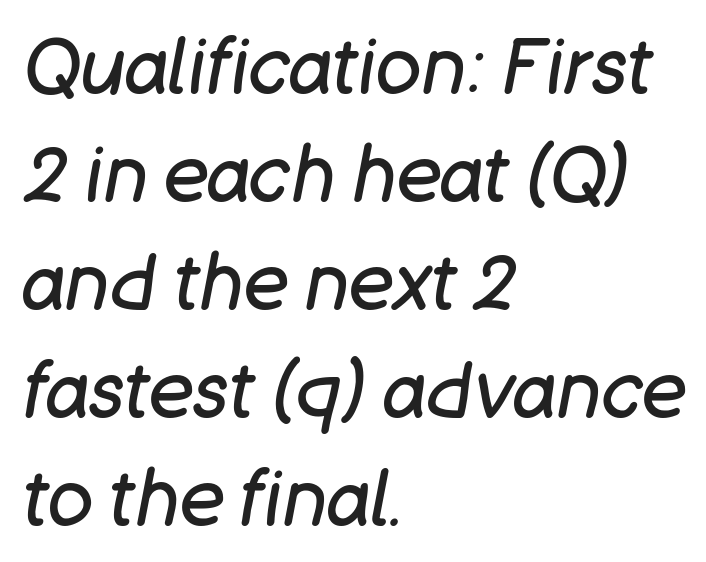
The image shows 76 px regular-weight type, italic (leaning right); set left-aligned, normal line spacing (1.42x), normal letter spacing, not underlined; low stroke contrast and a large x-height.
